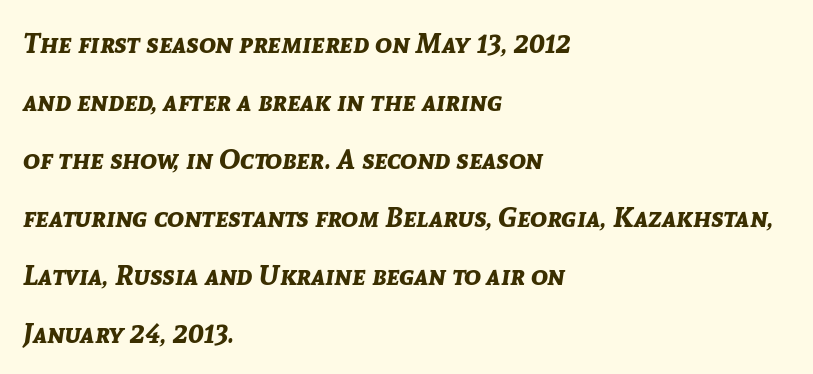
{"italic": "yes", "lean": "right", "slant_degrees": 8, "bold": "yes", "weight": "bold", "width": "normal", "stroke_contrast": "low", "x_height": "medium", "monospaced": "no", "underline": "no", "align": "left", "line_spacing": "loose", "line_spacing_ratio": 2.07, "letter_spacing": "normal", "letter_spacing_em": 0.0, "glyph_px": 28}
